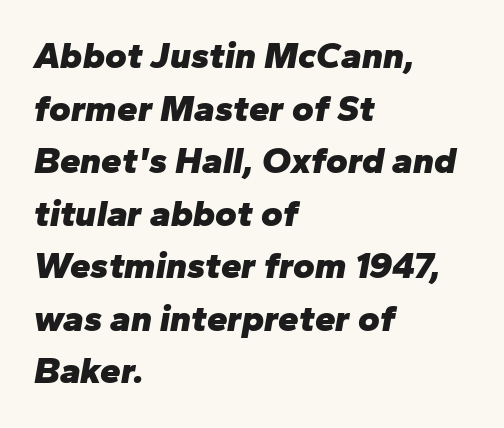
Q: Is the text bold? A: Yes.
Q: Is the text italic (slanted)? A: Yes, it leans right by about 10 degrees.
Q: Is the text underlined? A: No.
Q: How is the paragraph aligned? A: Left-aligned.
Q: Is the spacing between letters normal or unusually wide? A: Normal.
Q: Is the spacing between lines tight, normal or loose? A: Normal.
Q: Width (condensed, normal, or wide)? A: Normal.
Q: Stroke contrast? A: Low.
Q: x-height? A: Medium.
Q: Monospaced? A: No.
